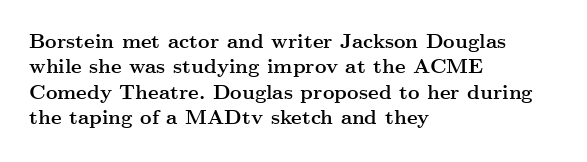
The image shows 20 px bold type, upright; set left-aligned, normal line spacing (1.27x), normal letter spacing, not underlined.
